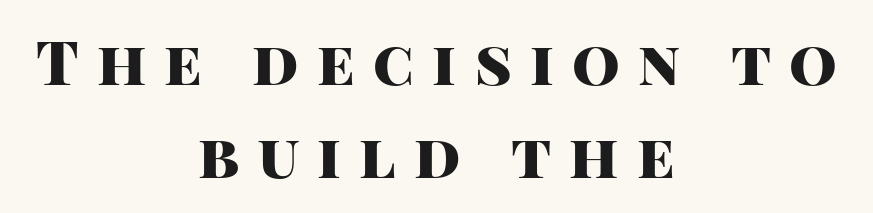
{"serif": "no", "italic": "no", "bold": "yes", "weight": "heavy", "width": "normal", "stroke_contrast": "high", "x_height": "large", "monospaced": "no", "underline": "no", "align": "center", "line_spacing": "normal", "line_spacing_ratio": 1.52, "letter_spacing": "wide", "letter_spacing_em": 0.3, "glyph_px": 61}
